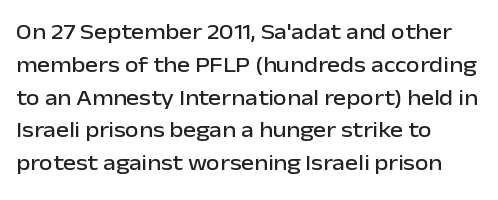
{"italic": "no", "underline": "no", "align": "left", "line_spacing": "normal", "line_spacing_ratio": 1.49, "letter_spacing": "normal", "letter_spacing_em": 0.0, "glyph_px": 22}
